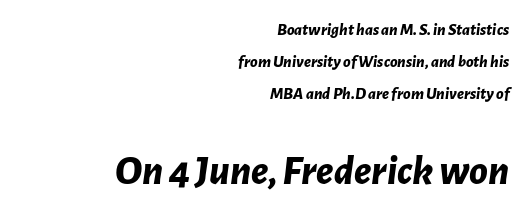
Each letter keeps its own natural width here, so spacing adapts to shape. Leftover space on each line is placed entirely before the opening word. The tracking reads as untouched default to a designer's eye. This is heavy type, rendered in bold. Beneath every word, the page is bare. The later block is typeset at a bigger size than the earlier block.
